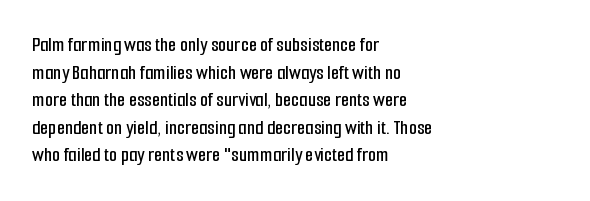
The image shows 21 px text type, upright; set left-aligned, normal line spacing (1.31x), normal letter spacing, not underlined.
